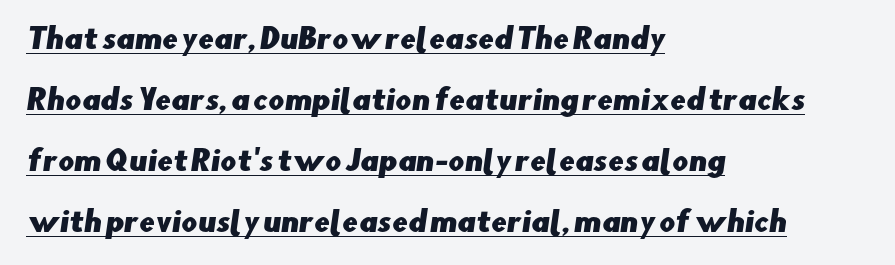
The rendering uses natural spacing where letterforms have individual widths. Classification — sans serif. The lines are quadded left. Successive baselines arrive slowly, with a big drop between each.
